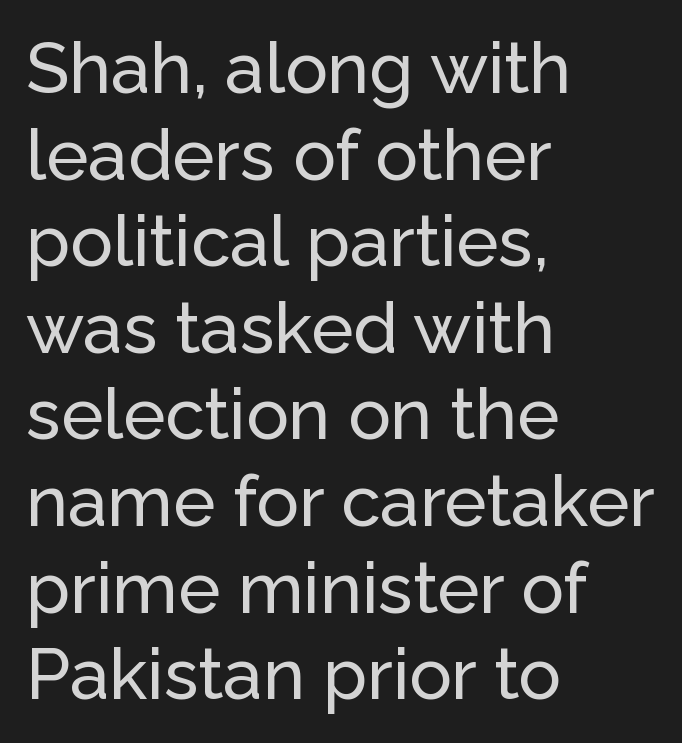
Casual observation: everything's shoved over to the left. Underline: absent. Note the varied advance widths — an 'i' is clearly narrower than an 'm'. Ascenders rise straight up at ninety degrees. Inter-character spacing is left at the font's built-in metrics.
